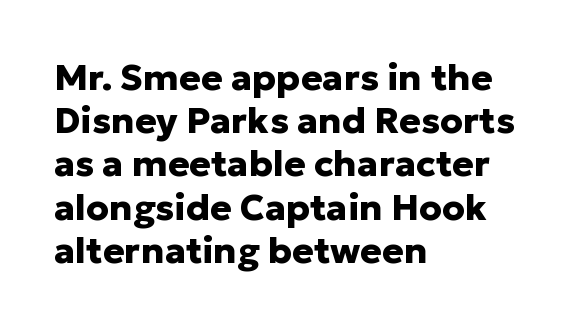
{"serif": "no", "italic": "no", "bold": "yes", "weight": "heavy", "width": "normal", "stroke_contrast": "low", "x_height": "medium", "monospaced": "no", "underline": "no", "align": "left", "line_spacing_ratio": 1.2, "letter_spacing": "normal", "letter_spacing_em": 0.0, "glyph_px": 36}
